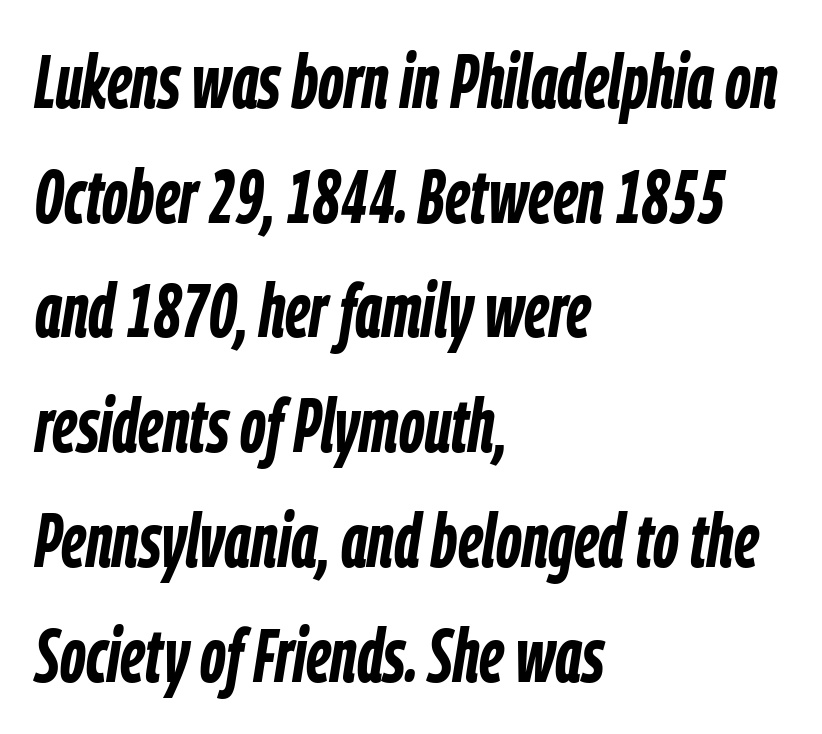
The image shows 75 px semibold, condensed type, italic (leaning right); set left-aligned, normal line spacing (1.53x), normal letter spacing, not underlined; low stroke contrast and a medium x-height.
